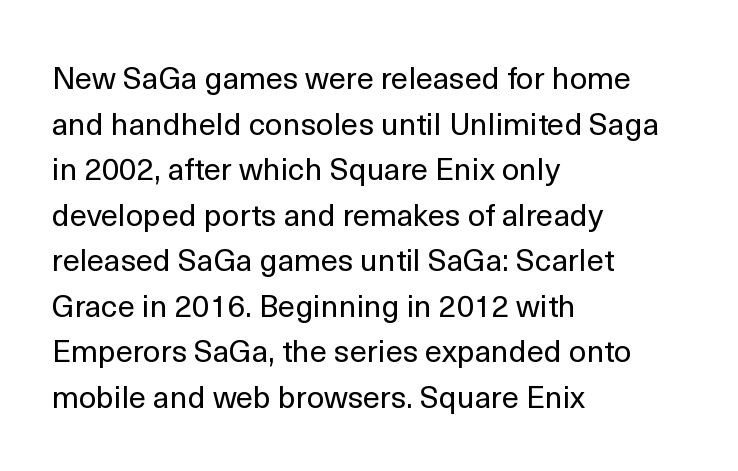
{"serif": "no", "italic": "no", "bold": "no", "weight": "regular", "width": "normal", "x_height": "medium", "monospaced": "no", "underline": "no", "align": "left", "line_spacing": "normal", "line_spacing_ratio": 1.47, "letter_spacing": "normal", "letter_spacing_em": 0.0, "glyph_px": 31}
